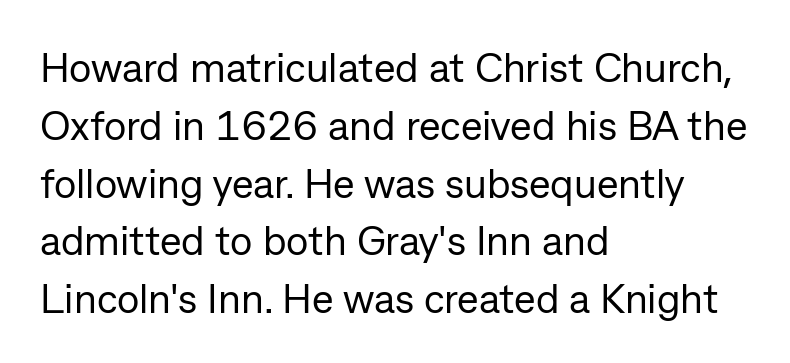
Q: Is the text bold? A: No.
Q: Is the text italic (slanted)? A: No, it is upright.
Q: Is the typeface a serif or a sans-serif typeface? A: Sans-serif.
Q: Is the text underlined? A: No.
Q: How is the paragraph aligned? A: Left-aligned.
Q: Is the spacing between letters normal or unusually wide? A: Normal.
Q: Is the spacing between lines tight, normal or loose? A: Normal.
Q: Width (condensed, normal, or wide)? A: Normal.
Q: Stroke contrast? A: Low.
Q: x-height? A: Medium.
Q: Monospaced? A: No.
